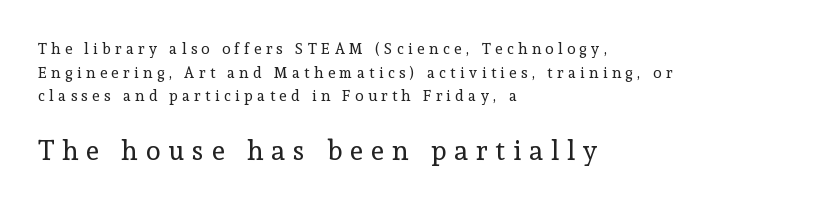
{"italic": "no", "bold": "no", "underline": "no", "align": "left", "line_spacing": "normal", "line_spacing_ratio": 1.58, "letter_spacing": "wide", "letter_spacing_em": 0.3, "larger_block": "second", "size_ratio": 1.8, "glyph_px": 27}
